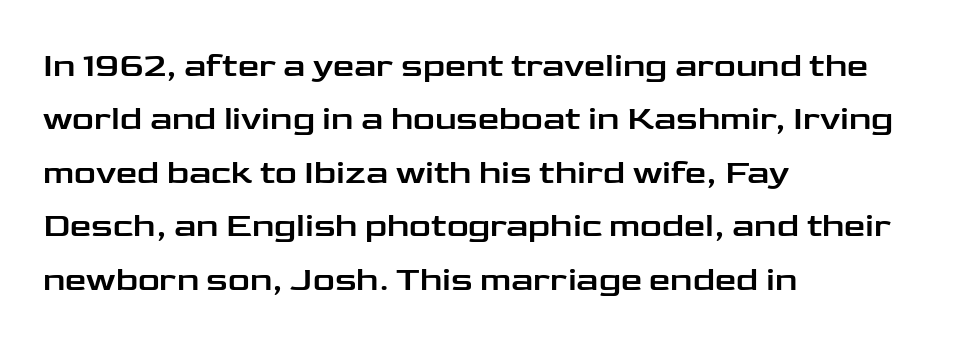
To sum up the face: it is a sans, with no serifs. The rendering anchors every line to the left-hand side. Every stem runs plumb, perpendicular to the baseline. Each letter keeps its own natural width here, so spacing adapts to shape.
